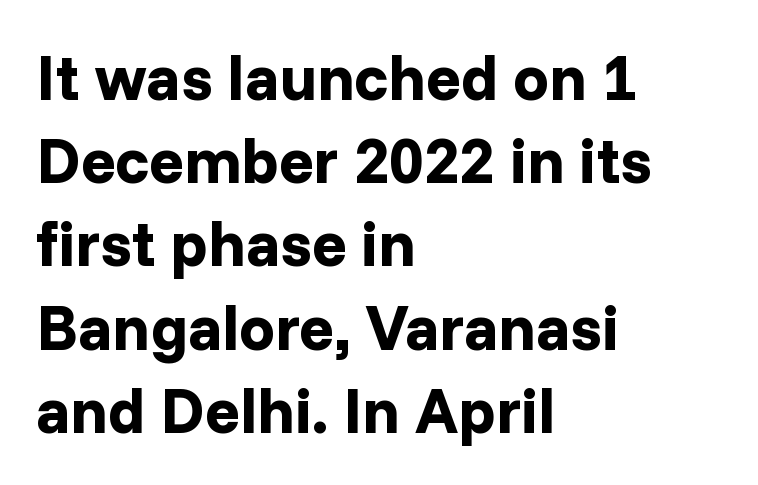
{"serif": "no", "italic": "no", "bold": "yes", "weight": "bold", "width": "normal", "stroke_contrast": "low", "x_height": "medium", "monospaced": "no", "underline": "no", "align": "left", "line_spacing": "normal", "line_spacing_ratio": 1.3, "letter_spacing": "normal", "letter_spacing_em": 0.0, "glyph_px": 64}
